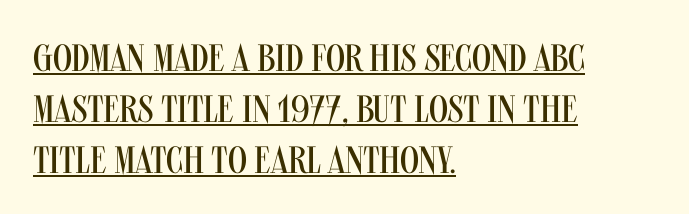
Q: Is the text bold? A: No.
Q: Is the text italic (slanted)? A: No, it is upright.
Q: Is the typeface a serif or a sans-serif typeface? A: Sans-serif.
Q: Is the text underlined? A: Yes.
Q: How is the paragraph aligned? A: Left-aligned.
Q: Is the spacing between letters normal or unusually wide? A: Normal.
Q: Is the spacing between lines tight, normal or loose? A: Normal.
Q: Width (condensed, normal, or wide)? A: Condensed.
Q: Stroke contrast? A: Medium.
Q: x-height? A: Large.
Q: Monospaced? A: No.
